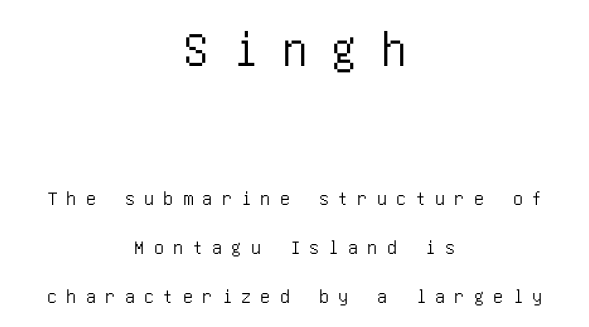
Between these two stacked blocks, the higher one wins on size. Do the letters lean? They stand straight. Substantial extra tracking has been applied to these lines. A typesetter would call this leading open, well beyond the default.
